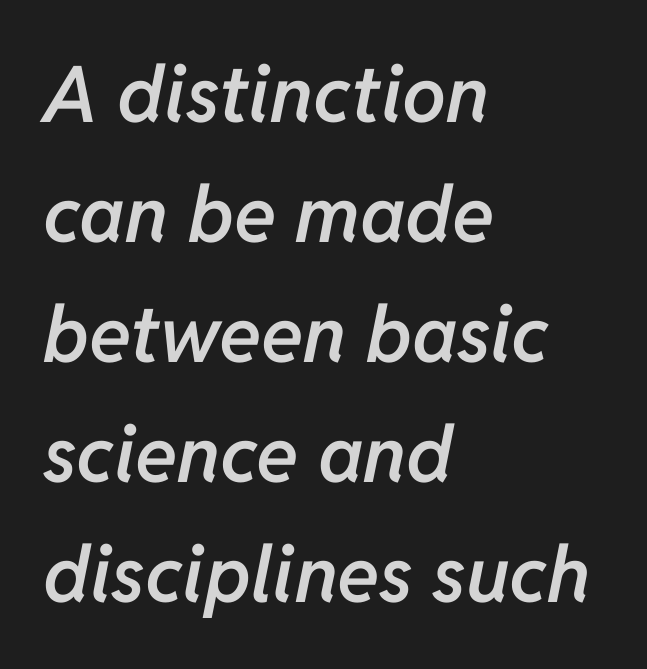
The image shows 78 px semibold type, italic (leaning right); set left-aligned, normal line spacing (1.54x), normal letter spacing, not underlined; low stroke contrast and a medium x-height.
